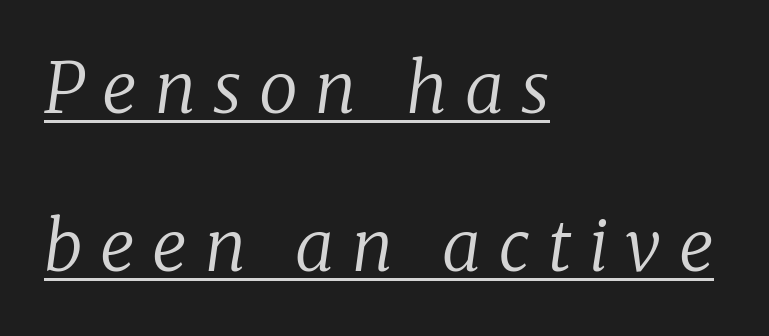
The image shows 70 px regular-weight serif type, italic (leaning right); set left-aligned, loose line spacing (2.26x), unusually wide letter spacing (+0.25 em), underlined; low stroke contrast and a medium x-height.
